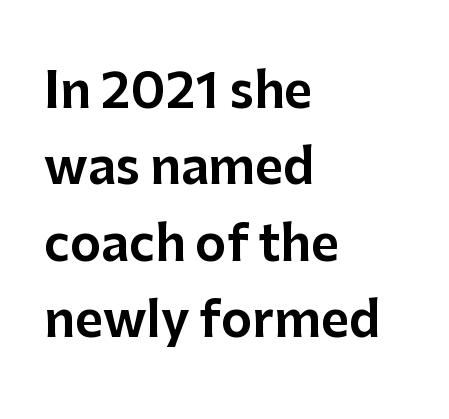
{"serif": "no", "italic": "no", "width": "normal", "stroke_contrast": "low", "x_height": "medium", "monospaced": "no", "underline": "no", "align": "left", "line_spacing": "normal", "line_spacing_ratio": 1.59, "letter_spacing": "normal", "letter_spacing_em": 0.0, "glyph_px": 48}
